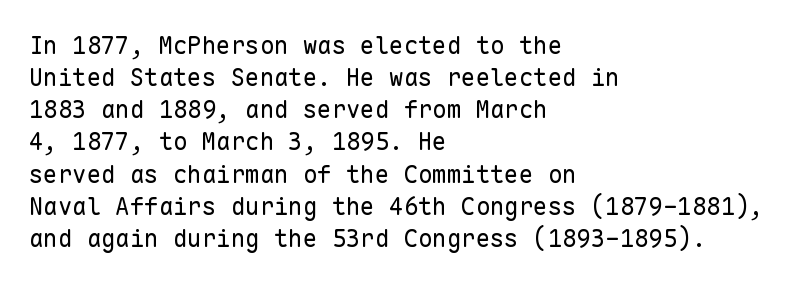
The strip under each line holds only bare page. You could call the tracking neutral — neither tight nor loose. Where is the straight margin? On the left. Upright lettering throughout. The weight tops out at a normal text grade.
